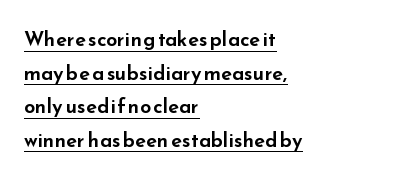
{"italic": "no", "underline": "yes", "align": "left", "line_spacing": "normal", "line_spacing_ratio": 1.68, "letter_spacing": "normal", "letter_spacing_em": 0.0, "glyph_px": 20}
